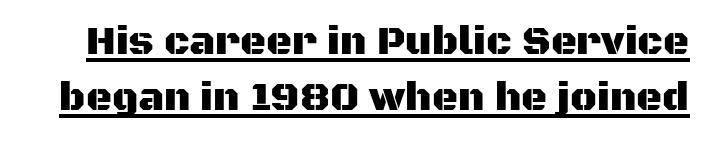
A rule runs beneath these lines of type. Compared with typical paragraphs, the rows here are spaced about the same. Nope, no serifs anywhere on these letters. Is this a fixed-width face? No — the glyphs have proportional, varying widths. Notice how the stems are strictly vertical — no italics here. A typesetter would call this zero additional tracking.
